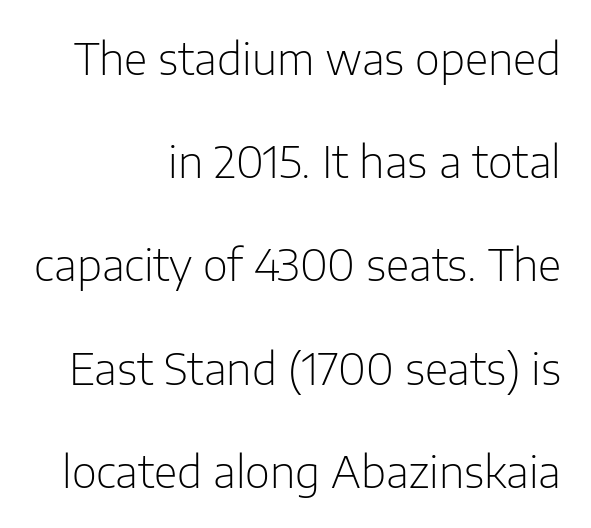
The image shows 43 px light sans-serif type, upright; set right-aligned, loose line spacing (2.4x), normal letter spacing, not underlined; low stroke contrast and a medium x-height.
